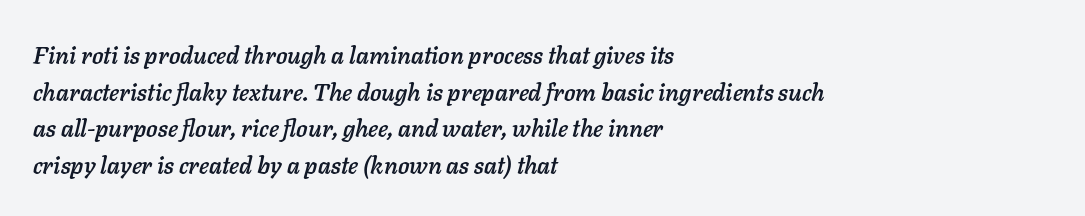
Rendered with sloped, italic letterforms. The lines are quadded left. The space between consecutive lines is moderate. The glyphs are unaccompanied by any horizontal stroke below them.
